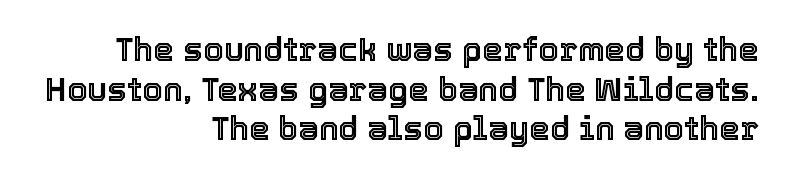
Q: Is the text italic (slanted)? A: No, it is upright.
Q: Is the text underlined? A: No.
Q: How is the paragraph aligned? A: Right-aligned.
Q: Is the spacing between letters normal or unusually wide? A: Normal.
Q: Width (condensed, normal, or wide)? A: Normal.
Q: x-height? A: Medium.
Q: Monospaced? A: No.
